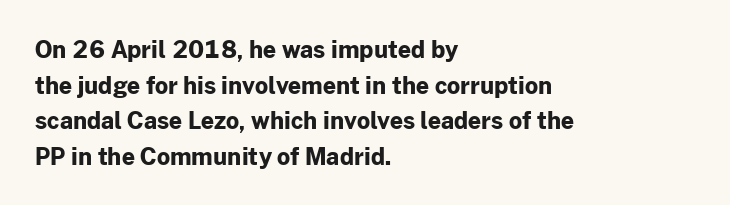
The image shows 23 px bold type, upright; set left-aligned, normal line spacing (1.55x), normal letter spacing, not underlined.
